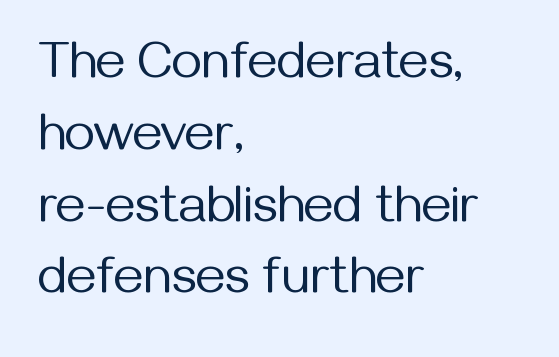
{"serif": "no", "italic": "no", "bold": "no", "weight": "regular", "width": "normal", "stroke_contrast": "medium", "x_height": "medium", "monospaced": "no", "underline": "no", "align": "left", "line_spacing": "normal", "line_spacing_ratio": 1.38, "letter_spacing": "normal", "letter_spacing_em": 0.0, "glyph_px": 52}
